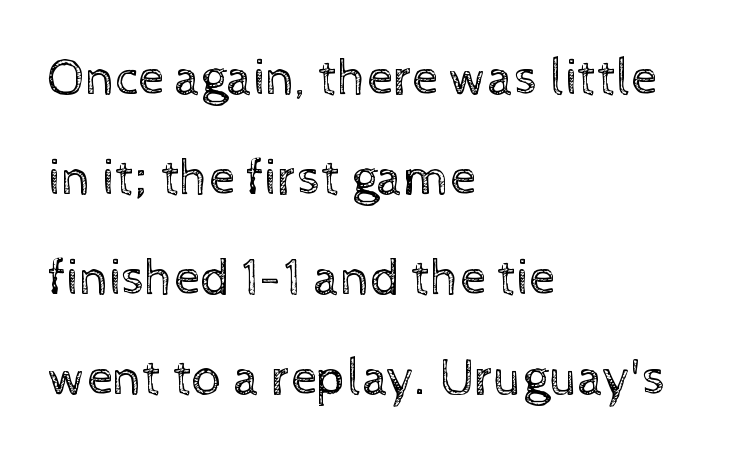
The image shows 52 px regular-weight type, upright; set left-aligned, loose line spacing (1.92x), normal letter spacing, not underlined; a medium x-height.
